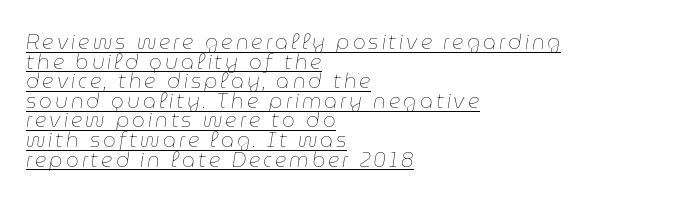
Slant detected: the letters are inclined. This sample trades vertical openness for compactness between lines. Does the copy run flush right? No — it runs flush left. The weight tops out at a normal text grade. This sample carries an underscore along the baseline area.
